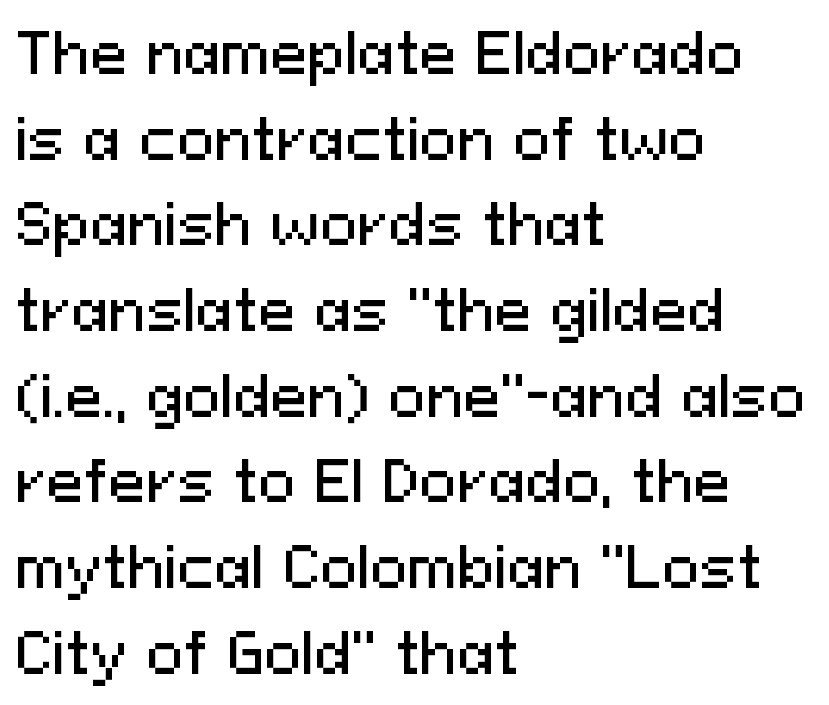
The image shows 56 px sans-serif type, upright; set left-aligned, normal line spacing (1.53x), normal letter spacing, not underlined; medium stroke contrast and a medium x-height.
